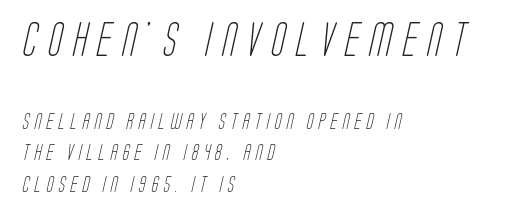
Q: Is the text bold? A: No.
Q: Is the typeface a serif or a sans-serif typeface? A: Sans-serif.
Q: Is the text underlined? A: No.
Q: How is the paragraph aligned? A: Left-aligned.
Q: Is the spacing between letters normal or unusually wide? A: Unusually wide.
Q: Is the spacing between lines tight, normal or loose? A: Loose.
Q: Which block of text is set in a larger size, the first (top) or the second (bottom)? A: The first (top) one.
Q: Width (condensed, normal, or wide)? A: Condensed.
Q: Stroke contrast? A: Low.
Q: x-height? A: Large.
Q: Monospaced? A: No.
